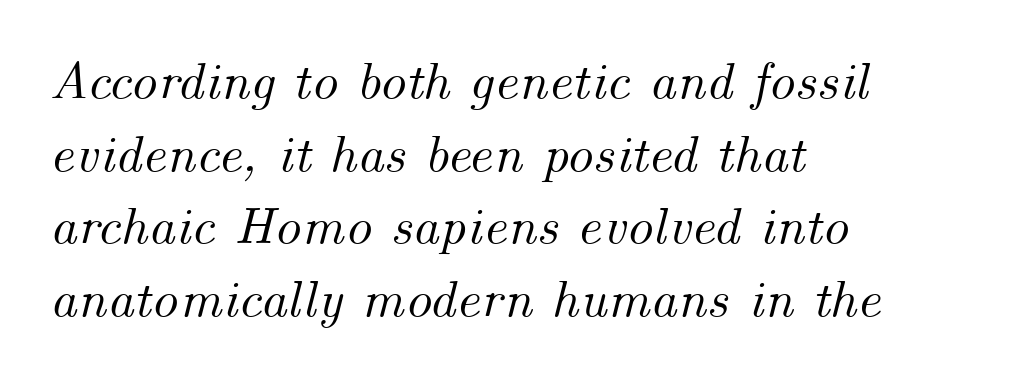
The designer left line spacing at the default. No word sits above an underline. Observe the ordinary spacing: letters are neighbours, not strangers. Quick note: italic. Line beginnings align vertically; line endings do not.
